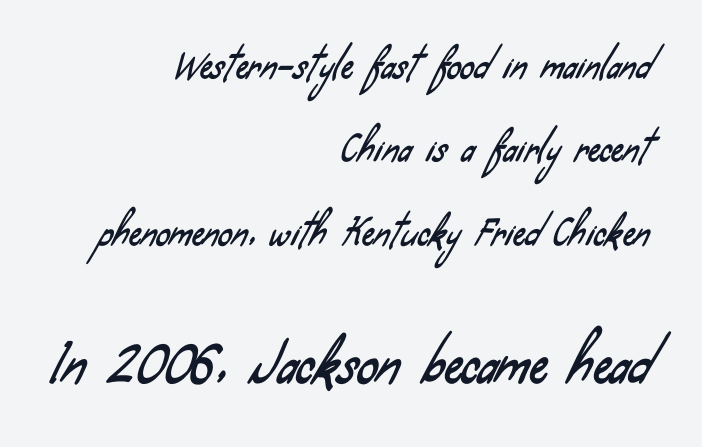
These lines are rendered in a variable-pitch font. The space beneath each line is pristine and unruled. Is the lower block the larger one? Yes — the lower block carries the bigger type. The setting favours the right margin, as signatures and pull-quotes sometimes do. The space between consecutive lines is lavish. A typesetter would label this face a sans.
